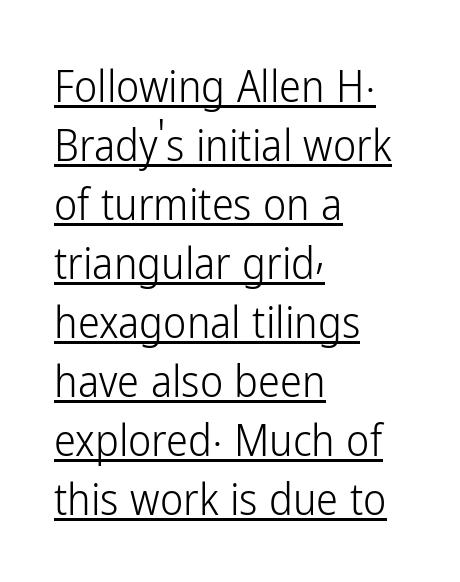
Think of a printed novel: that variable character pitch is what you see here. The line texture is even and compact thanks to regular tracking. The characters are drawn with everyday or finer stroke widths. Compared with a centered layout, this one pins lines to the left instead.
